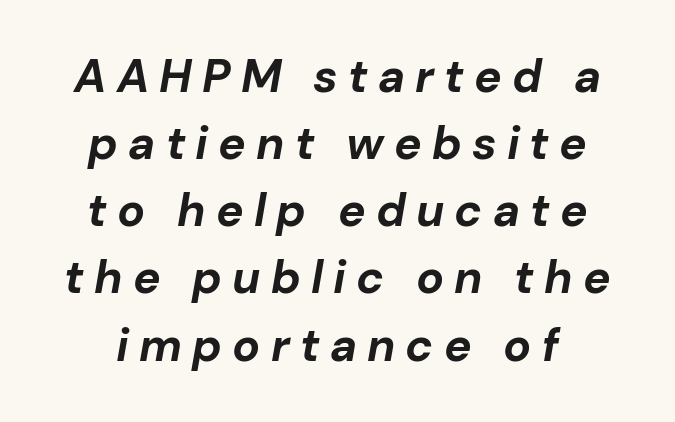
The image shows 46 px bold type, italic (leaning right); set normal line spacing (1.46x), unusually wide letter spacing (+0.22 em), not underlined; low stroke contrast and a medium x-height.
